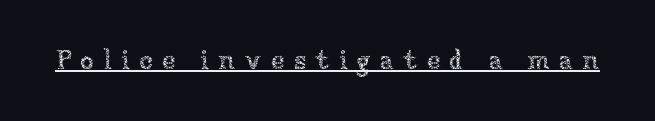
Q: Is the text bold? A: No.
Q: Is the text italic (slanted)? A: No, it is upright.
Q: Is the text underlined? A: Yes.
Q: Is the spacing between letters normal or unusually wide? A: Unusually wide.
Q: Width (condensed, normal, or wide)? A: Normal.
Q: Stroke contrast? A: Low.
Q: x-height? A: Medium.
Q: Monospaced? A: No.
